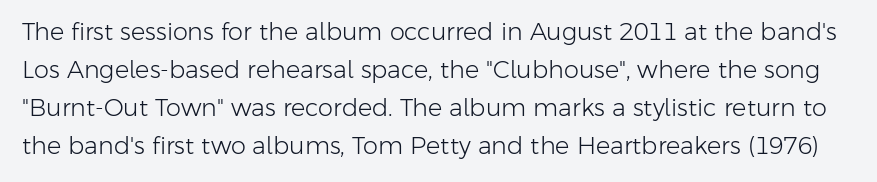
Q: Is the text bold? A: No.
Q: Is the text italic (slanted)? A: No, it is upright.
Q: Is the text underlined? A: No.
Q: Is the spacing between letters normal or unusually wide? A: Normal.
Q: Is the spacing between lines tight, normal or loose? A: Normal.
